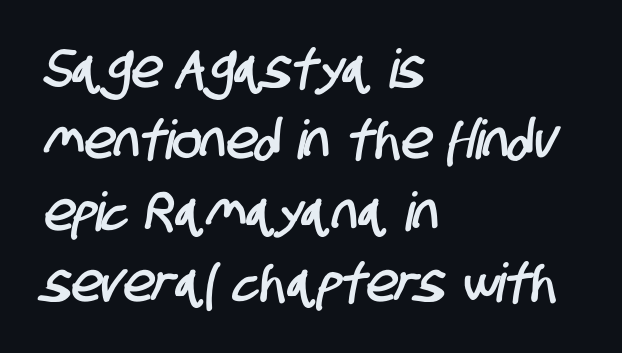
{"serif": "no", "width": "condensed", "stroke_contrast": "low", "x_height": "large", "monospaced": "no", "underline": "no", "align": "left", "line_spacing": "normal", "line_spacing_ratio": 1.32, "letter_spacing": "normal", "letter_spacing_em": 0.0, "glyph_px": 54}
